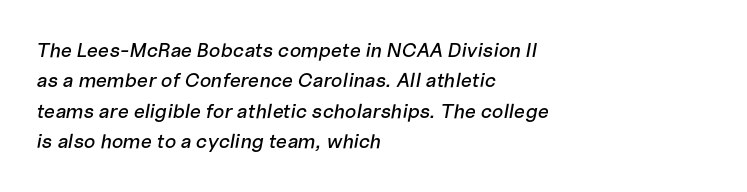
The rendering applies a slant to the glyphs. Quick note: underline off. The lines sit at an ordinary, default distance from one another. Left-aligned paragraph, ragged on the right. What stands out about the letter spacing? Nothing — it is the standard amount.
